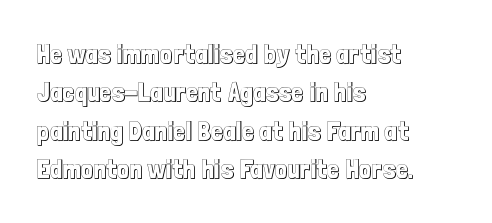
Compared with typical paragraphs, the rows here are spaced about the same. Posture: straight, roman, zero tilt. Inter-character spacing is left at the font's built-in metrics. The space beneath each line is pristine and unruled. The compositor pushed each line to the left boundary.
